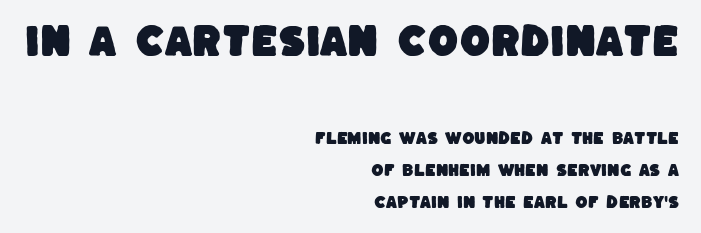
The letters advance in unequal steps, a hallmark of proportional type. The compositor pushed each line to the right boundary. Does the bottom block carry the larger type? No, the top block does. Clear beneath every line of the passage.
